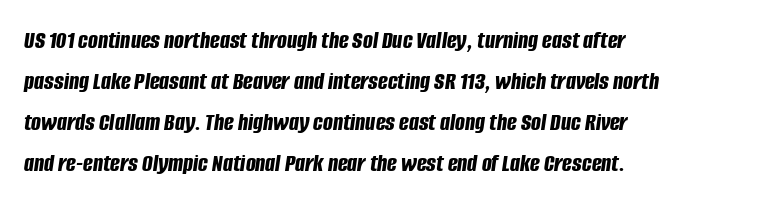
The image shows 26 px bold type, italic (leaning right); set left-aligned, normal line spacing (1.58x), normal letter spacing, not underlined.
